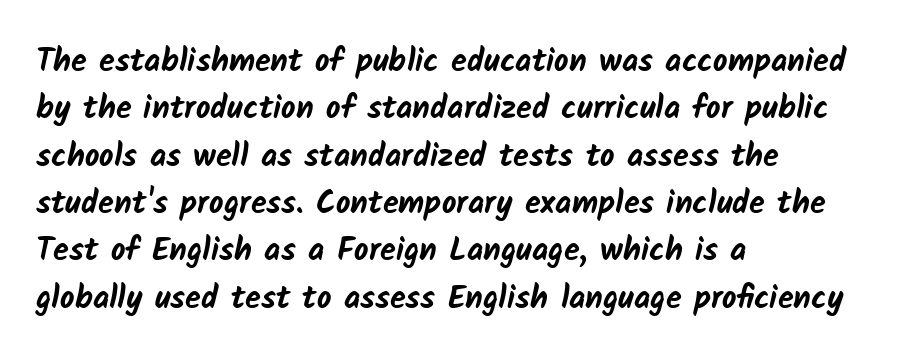
{"serif": "no", "bold": "yes", "weight": "bold", "width": "normal", "stroke_contrast": "low", "x_height": "medium", "monospaced": "no", "underline": "no", "align": "left", "line_spacing": "normal", "line_spacing_ratio": 1.48, "letter_spacing": "normal", "letter_spacing_em": 0.0, "glyph_px": 32}
